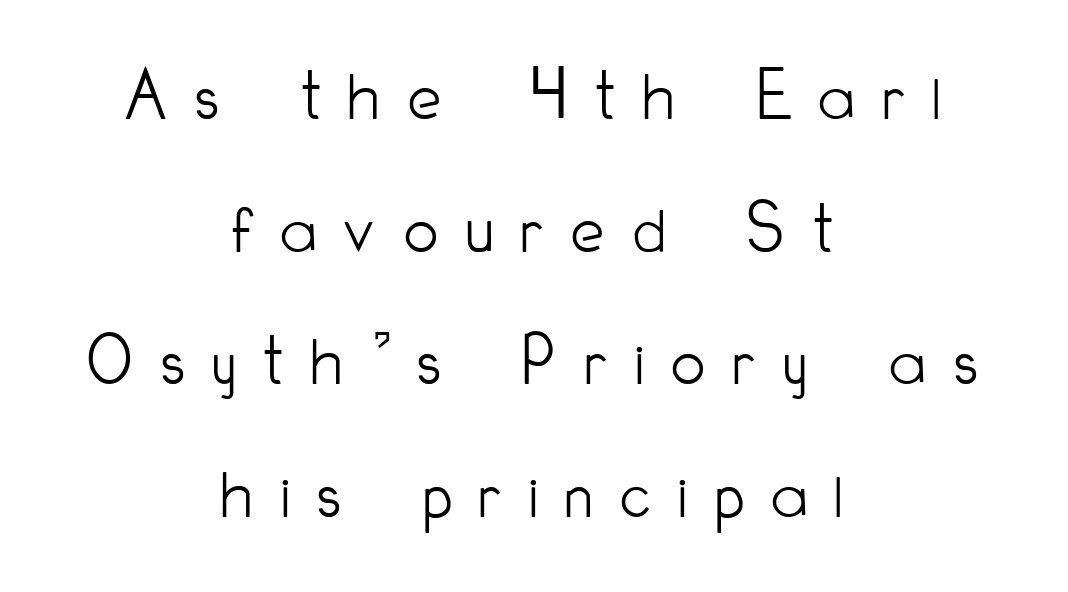
The image shows 75 px light, condensed sans-serif type, upright; set centered, line spacing 1.77x, unusually wide letter spacing (+0.37 em), not underlined; low stroke contrast and a small x-height.
